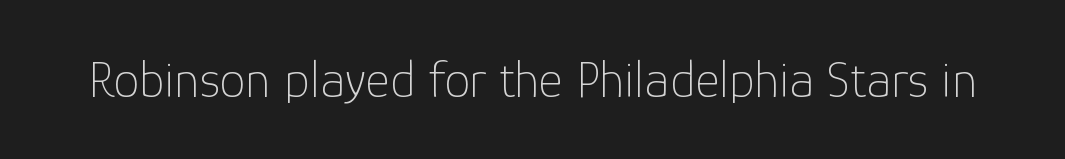
Q: Is the text bold? A: No.
Q: Is the text italic (slanted)? A: No, it is upright.
Q: Is the typeface a serif or a sans-serif typeface? A: Sans-serif.
Q: Is the text underlined? A: No.
Q: Is the spacing between letters normal or unusually wide? A: Normal.
Q: Width (condensed, normal, or wide)? A: Normal.
Q: Stroke contrast? A: Low.
Q: x-height? A: Medium.
Q: Monospaced? A: No.
